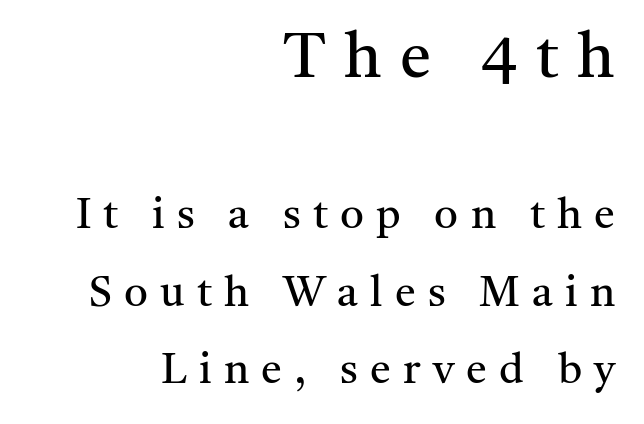
The image shows 63 px regular-weight serif type, upright; set right-aligned, line spacing 1.85x, unusually wide letter spacing (+0.29 em), not underlined; the first (top) block is 1.5x larger; medium stroke contrast and a medium x-height.
